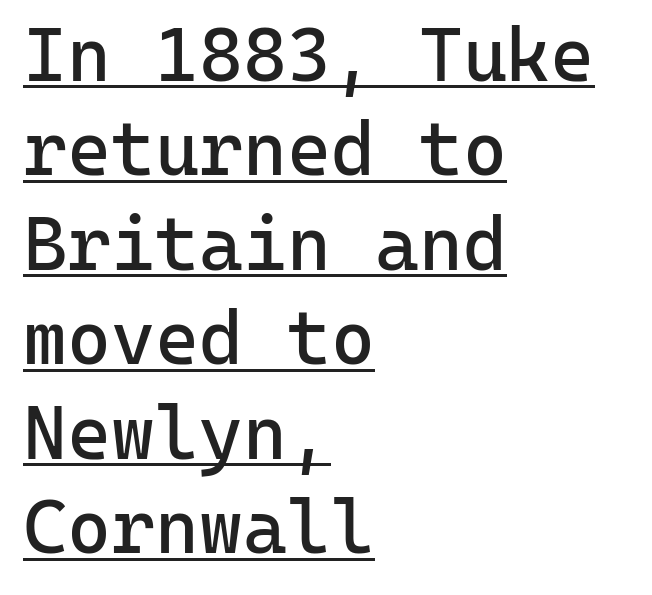
A sans-serif font was chosen for this passage. Do the characters align in a grid? Yes, the font is monospaced. Students, observe the line beneath the letters — that is underlining. Is the type heavy? It reads as light-to-regular instead.
